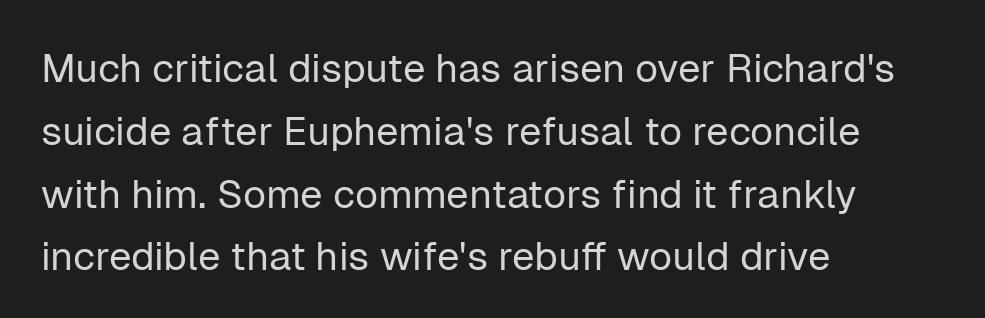
The image shows 40 px regular-weight sans-serif type, upright; set left-aligned, normal line spacing (1.57x), normal letter spacing, not underlined; low stroke contrast and a medium x-height.
